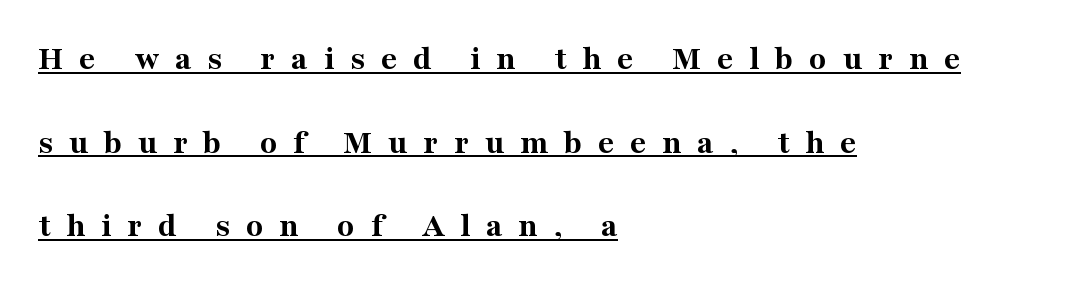
Q: Is the text bold? A: Yes.
Q: Is the text italic (slanted)? A: No, it is upright.
Q: Is the typeface a serif or a sans-serif typeface? A: Serif.
Q: Is the text underlined? A: Yes.
Q: How is the paragraph aligned? A: Left-aligned.
Q: Is the spacing between letters normal or unusually wide? A: Unusually wide.
Q: Is the spacing between lines tight, normal or loose? A: Loose.
Q: Width (condensed, normal, or wide)? A: Normal.
Q: Stroke contrast? A: Medium.
Q: x-height? A: Medium.
Q: Monospaced? A: No.
